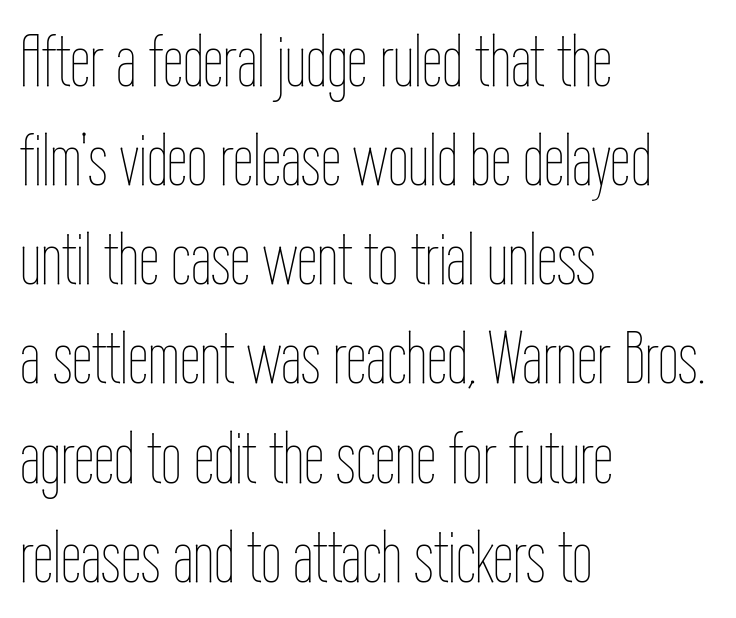
Q: Is the text bold? A: No.
Q: Is the text italic (slanted)? A: No, it is upright.
Q: Is the text underlined? A: No.
Q: How is the paragraph aligned? A: Left-aligned.
Q: Is the spacing between letters normal or unusually wide? A: Normal.
Q: Is the spacing between lines tight, normal or loose? A: Normal.
Q: Width (condensed, normal, or wide)? A: Condensed.
Q: Stroke contrast? A: Low.
Q: x-height? A: Medium.
Q: Monospaced? A: No.
